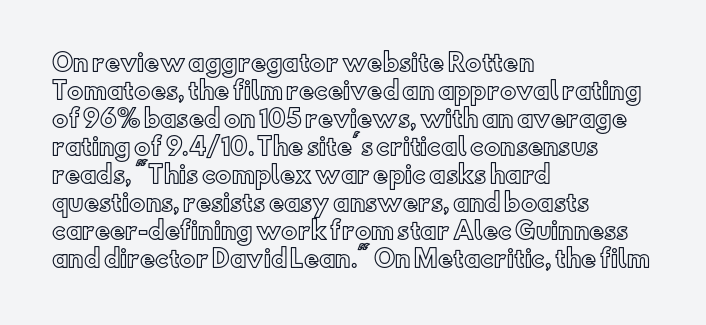
The image shows 23 px text type, upright; set left-aligned, line spacing 1.22x, normal letter spacing, not underlined.
